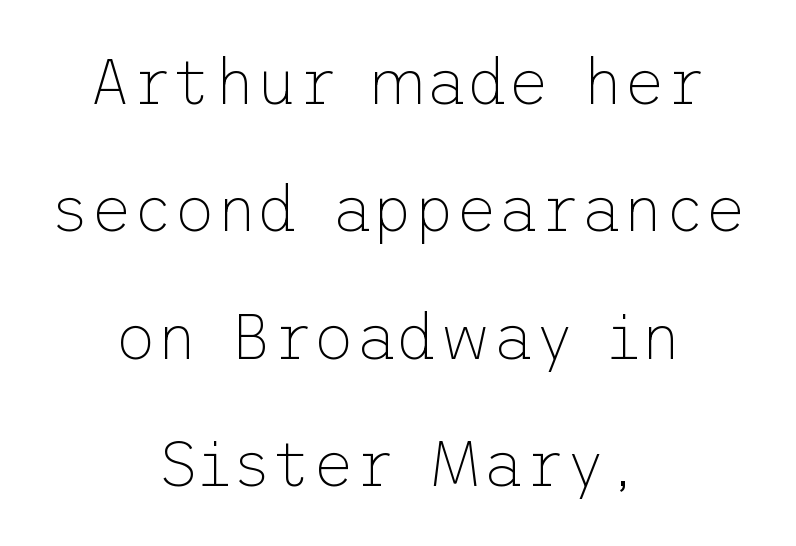
{"serif": "no", "italic": "no", "bold": "no", "weight": "thin", "width": "normal", "stroke_contrast": "low", "x_height": "medium", "underline": "no", "align": "center", "line_spacing": "loose", "line_spacing_ratio": 1.99, "letter_spacing": "normal", "letter_spacing_em": 0.0, "glyph_px": 64}
